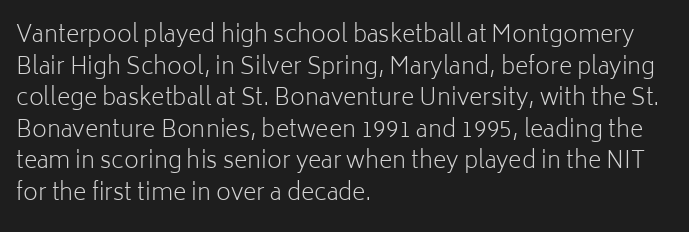
The strokes are not fattened; the text isn't bold. Beneath every word, the page is bare. Every row of glyphs begins at an identical x-position on the left. In terms of posture, this sample is upright.
